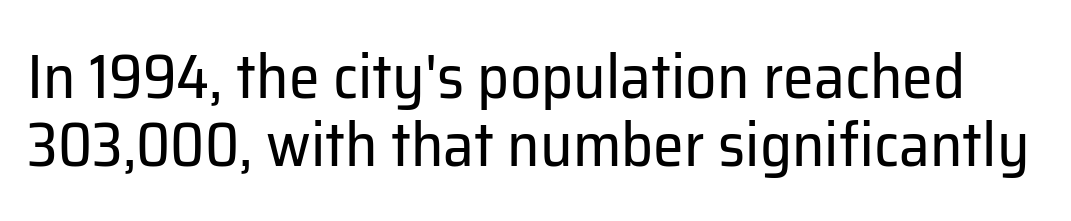
The image shows 62 px regular-weight sans-serif type, upright; set tight line spacing (1.09x), normal letter spacing, not underlined; low stroke contrast and a medium x-height.
